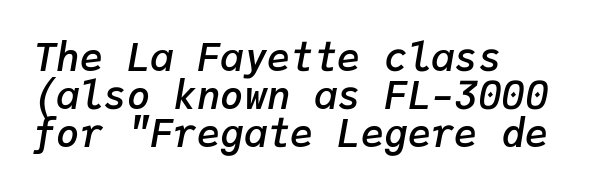
You could count columns in this text — the font is strictly monospaced. Rows of type sit shoulder to shoulder in the vertical direction. The setting favours the left margin, as ordinary paragraphs usually do. The face used here has a pronounced slope to its letters.
